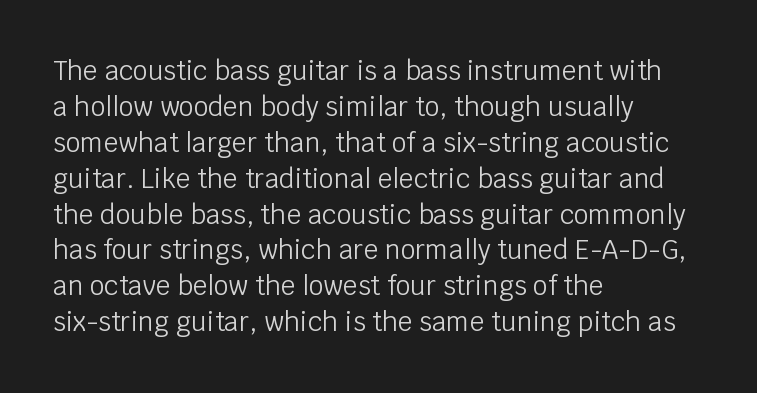
{"italic": "no", "bold": "no", "underline": "no", "align": "left", "line_spacing": "normal", "line_spacing_ratio": 1.38, "letter_spacing": "normal", "letter_spacing_em": 0.0, "glyph_px": 26}
